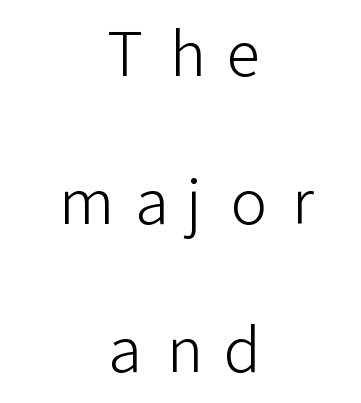
The image shows 61 px light sans-serif type, upright; set centered, loose line spacing (2.43x), unusually wide letter spacing (+0.38 em), not underlined; low stroke contrast and a medium x-height.
